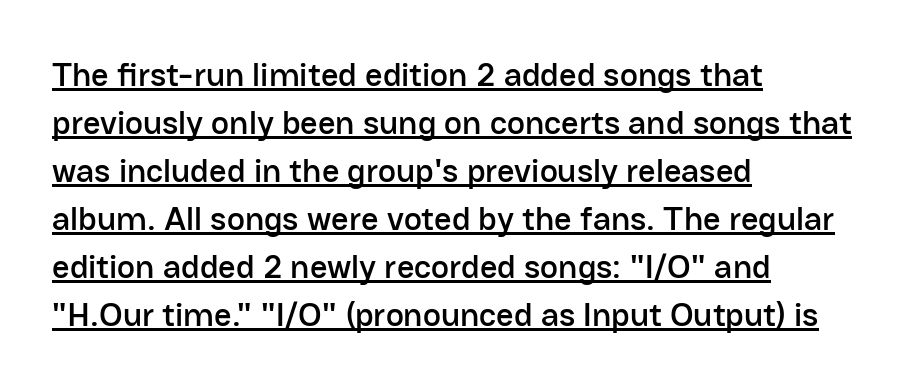
{"serif": "no", "italic": "no", "width": "normal", "stroke_contrast": "low", "x_height": "medium", "monospaced": "no", "underline": "yes", "align": "left", "line_spacing": "normal", "line_spacing_ratio": 1.41, "letter_spacing": "normal", "letter_spacing_em": 0.0, "glyph_px": 34}
